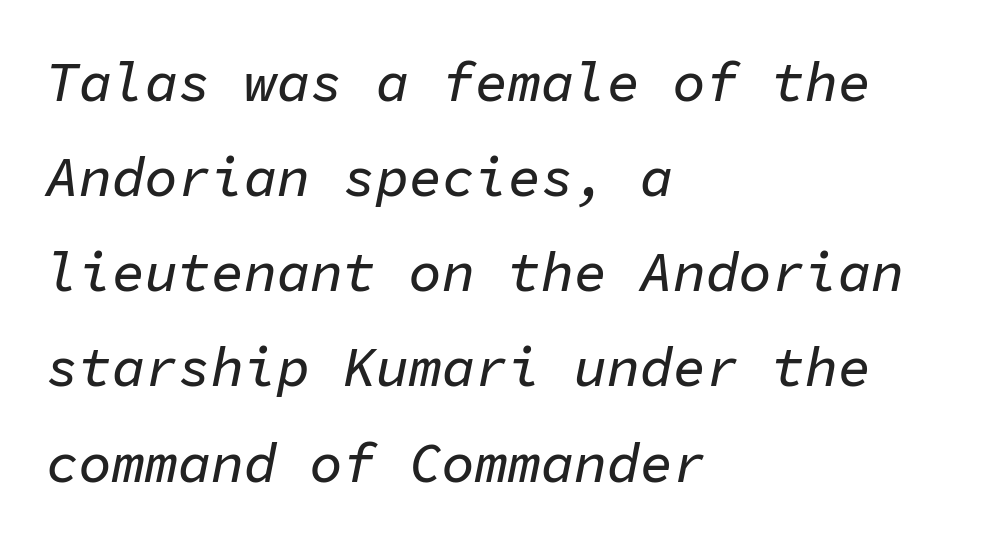
The image shows 55 px text type, italic (leaning right), monospaced; set left-aligned, line spacing 1.73x, normal letter spacing, not underlined; low stroke contrast and a medium x-height.
